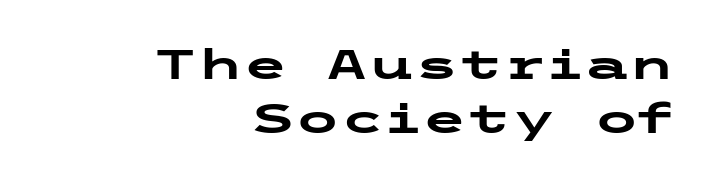
{"serif": "no", "italic": "no", "bold": "yes", "weight": "heavy", "width": "wide", "stroke_contrast": "low", "x_height": "medium", "underline": "no", "align": "right", "line_spacing": "normal", "line_spacing_ratio": 1.31, "letter_spacing": "normal", "letter_spacing_em": 0.0, "glyph_px": 41}
